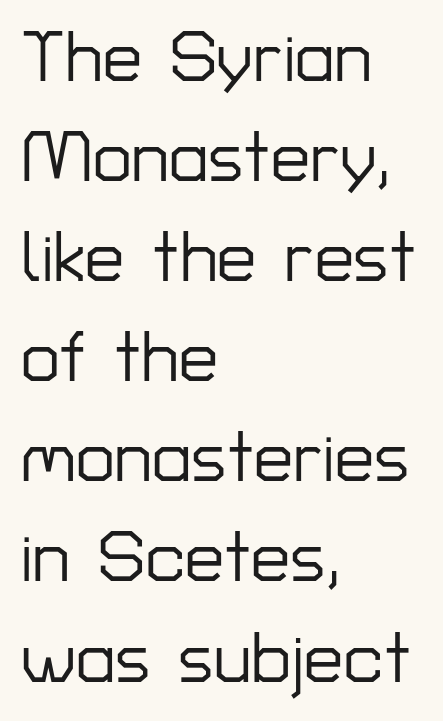
Just letters on the line, the space beneath them empty. This is the regular roman posture of the typeface. Summary of vertical rhythm: regular, with standard interline spacing. You could not count columns in this text — the font is proportionally spaced. The tracking reads as untouched default to a designer's eye.
